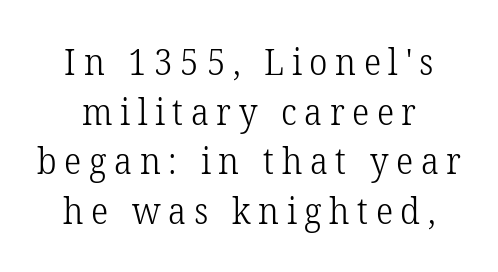
The image shows 36 px light serif type, upright; set normal line spacing (1.38x), unusually wide letter spacing (+0.21 em), not underlined; low stroke contrast and a medium x-height.
